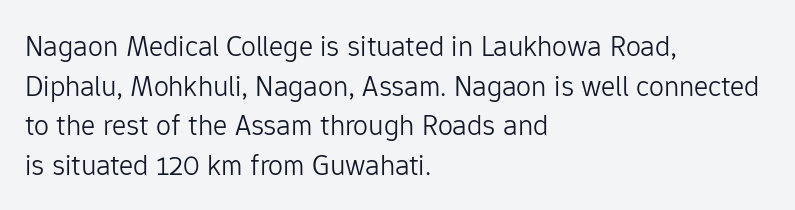
Q: Is the text bold? A: No.
Q: Is the text italic (slanted)? A: No, it is upright.
Q: Is the typeface a serif or a sans-serif typeface? A: Sans-serif.
Q: Is the text underlined? A: No.
Q: How is the paragraph aligned? A: Left-aligned.
Q: Is the spacing between letters normal or unusually wide? A: Normal.
Q: Is the spacing between lines tight, normal or loose? A: Normal.
Q: Width (condensed, normal, or wide)? A: Normal.
Q: Stroke contrast? A: Low.
Q: x-height? A: Medium.
Q: Monospaced? A: No.
